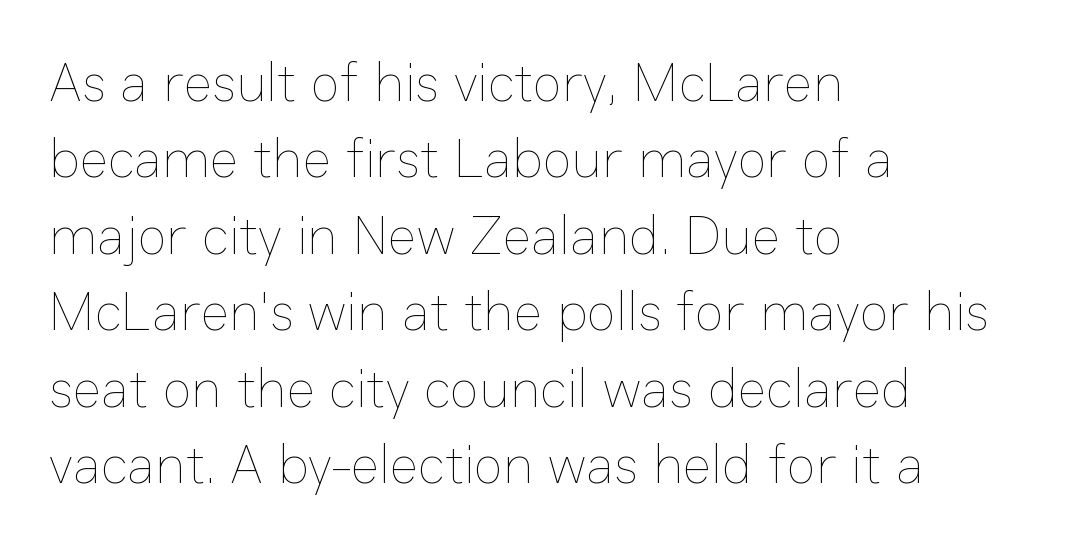
Q: Is the text bold? A: No.
Q: Is the text italic (slanted)? A: No, it is upright.
Q: Is the text underlined? A: No.
Q: How is the paragraph aligned? A: Left-aligned.
Q: Is the spacing between letters normal or unusually wide? A: Normal.
Q: Is the spacing between lines tight, normal or loose? A: Normal.
Q: Width (condensed, normal, or wide)? A: Normal.
Q: Stroke contrast? A: Low.
Q: x-height? A: Medium.
Q: Monospaced? A: No.
